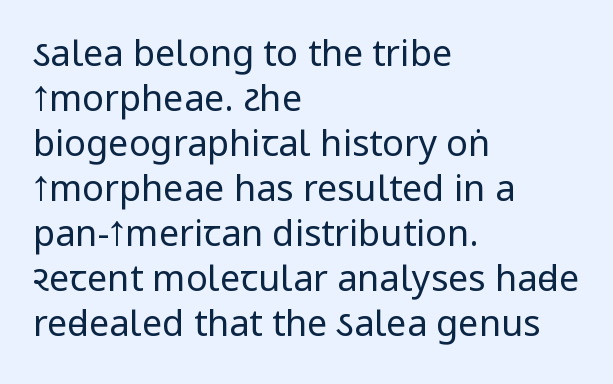
The image shows 36 px regular-weight, condensed sans-serif type, upright; set left-aligned, normal line spacing (1.25x), normal letter spacing, not underlined; low stroke contrast.
